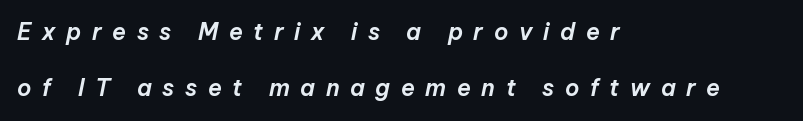
This block would shrink considerably if given ordinary leading; it's expanded now. Just letters on the line, the space beneath them empty. Teacher's note: observe the even left margin — that is flush-left alignment. The axis of the letterforms is tilted away from vertical.
